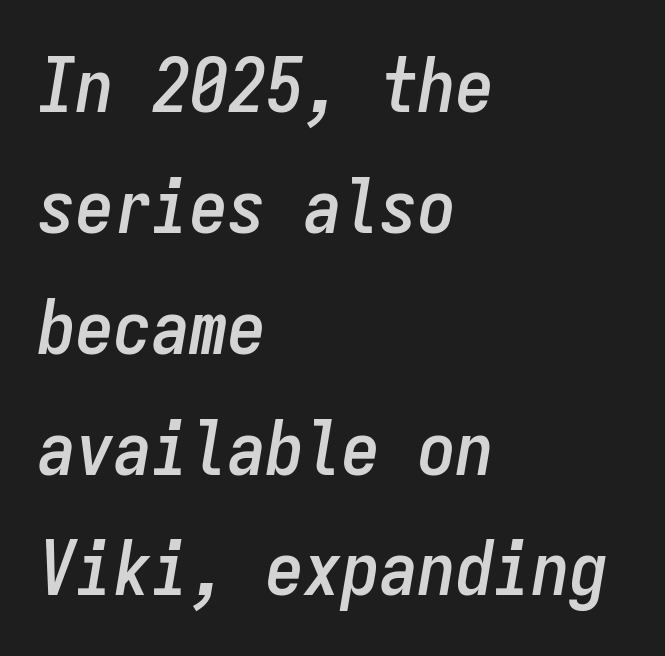
Q: Is the text italic (slanted)? A: Yes, it leans right by about 9 degrees.
Q: Is the text underlined? A: No.
Q: How is the paragraph aligned? A: Left-aligned.
Q: Is the spacing between letters normal or unusually wide? A: Normal.
Q: Is the spacing between lines tight, normal or loose? A: Normal.
Q: Width (condensed, normal, or wide)? A: Condensed.
Q: Stroke contrast? A: Low.
Q: x-height? A: Medium.
Q: Monospaced? A: Yes.
